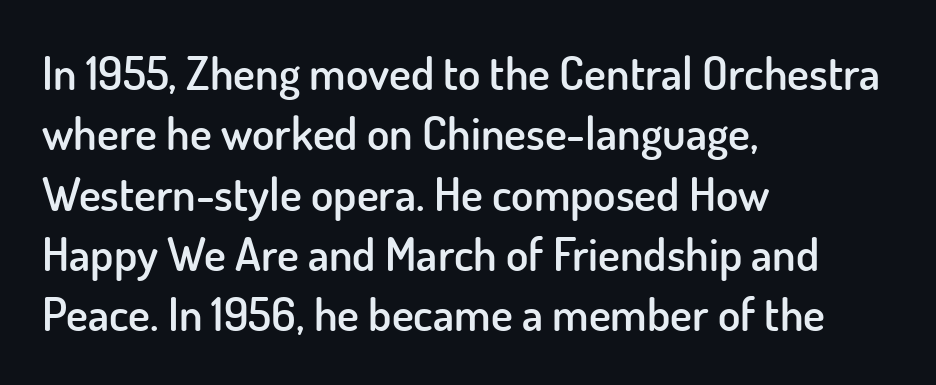
The image shows 46 px semibold sans-serif type, upright; set left-aligned, normal line spacing (1.31x), normal letter spacing, not underlined; low stroke contrast and a small x-height.
